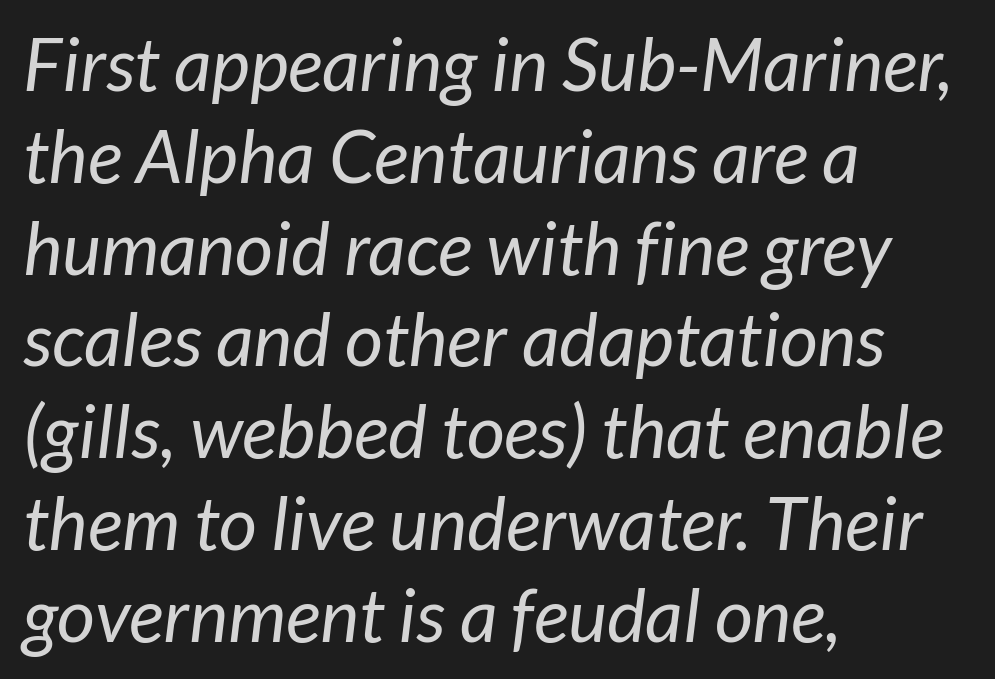
Q: Is the text bold? A: No.
Q: Is the typeface a serif or a sans-serif typeface? A: Sans-serif.
Q: Is the text underlined? A: No.
Q: How is the paragraph aligned? A: Left-aligned.
Q: Is the spacing between letters normal or unusually wide? A: Normal.
Q: Width (condensed, normal, or wide)? A: Normal.
Q: Stroke contrast? A: Low.
Q: x-height? A: Medium.
Q: Monospaced? A: No.
